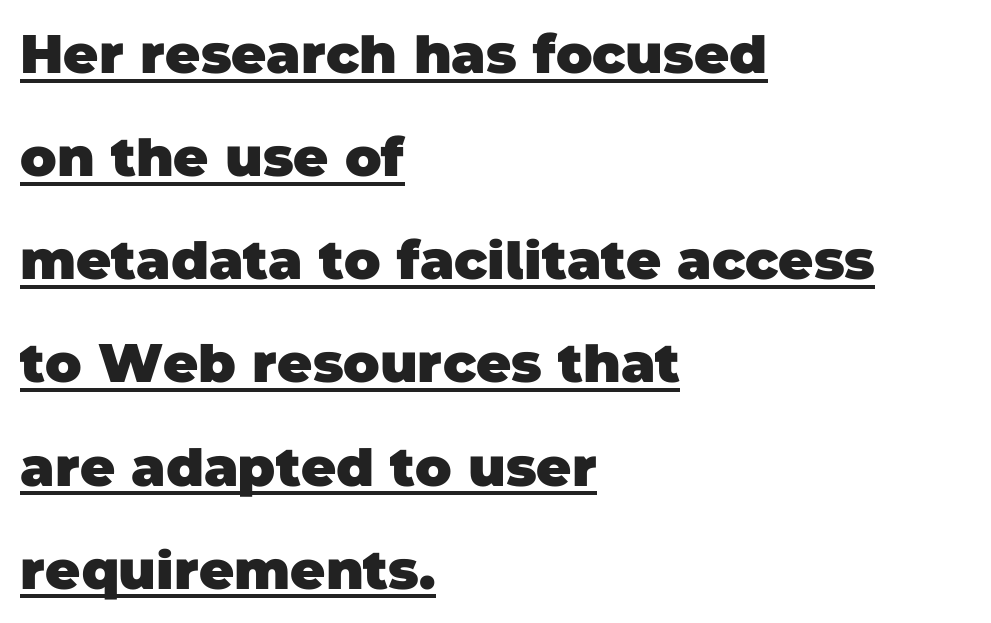
Q: Is the text bold? A: Yes.
Q: Is the typeface a serif or a sans-serif typeface? A: Sans-serif.
Q: Is the text underlined? A: Yes.
Q: How is the paragraph aligned? A: Left-aligned.
Q: Is the spacing between letters normal or unusually wide? A: Normal.
Q: Is the spacing between lines tight, normal or loose? A: Loose.
Q: Width (condensed, normal, or wide)? A: Normal.
Q: Stroke contrast? A: Low.
Q: x-height? A: Large.
Q: Monospaced? A: No.
